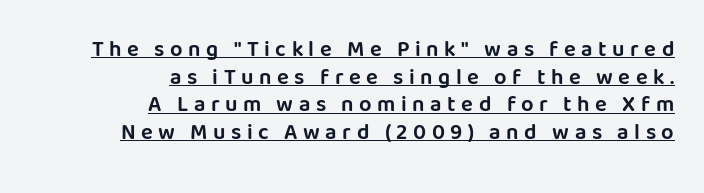
The image shows 22 px text type, upright; set right-aligned, normal line spacing (1.26x), unusually wide letter spacing (+0.25 em), underlined.
